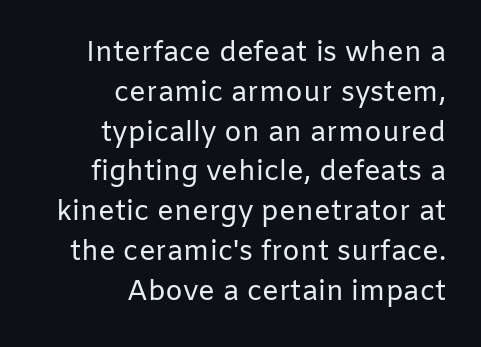
The letterforms sit at book weight or below. The rendering uses a moderate line-height, typical for paragraphs. Bare-footed words on every line. This sample uses plain, unmodified letter spacing.
